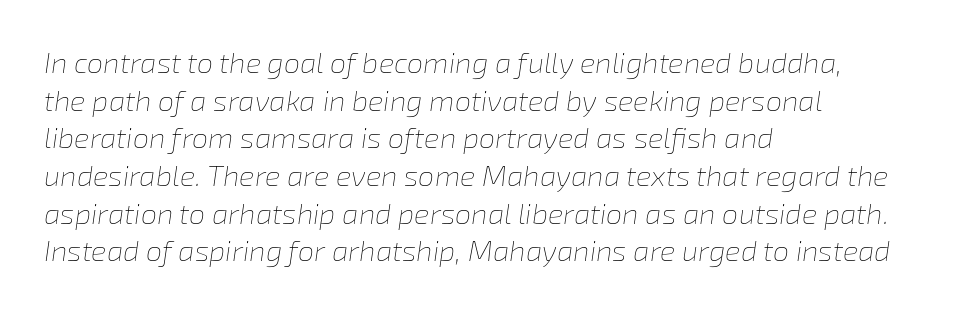
Q: Is the text bold? A: No.
Q: Is the text italic (slanted)? A: Yes, it leans right by about 8 degrees.
Q: Is the text underlined? A: No.
Q: How is the paragraph aligned? A: Left-aligned.
Q: Is the spacing between letters normal or unusually wide? A: Normal.
Q: Is the spacing between lines tight, normal or loose? A: Normal.
Q: Width (condensed, normal, or wide)? A: Normal.
Q: Stroke contrast? A: Low.
Q: x-height? A: Medium.
Q: Monospaced? A: No.
